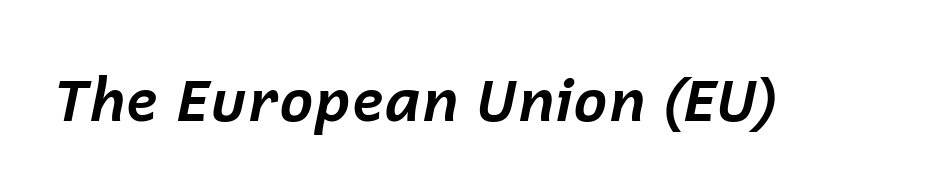
You can tell it's italic because the verticals aren't actually vertical. Glance below the letters and you will spot only blank space. Look at the stroke-to-counter ratio: heavy, a bold. Nothing unusual about the tracking: characters are spaced as the font intends. The rendering uses natural spacing where letterforms have individual widths.
